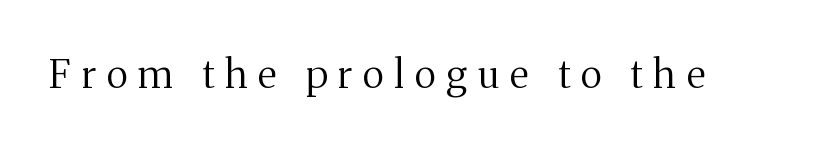
Q: Is the text bold? A: No.
Q: Is the text italic (slanted)? A: No, it is upright.
Q: Is the typeface a serif or a sans-serif typeface? A: Serif.
Q: Is the text underlined? A: No.
Q: Is the spacing between letters normal or unusually wide? A: Unusually wide.
Q: Width (condensed, normal, or wide)? A: Normal.
Q: Stroke contrast? A: Medium.
Q: x-height? A: Medium.
Q: Monospaced? A: No.
